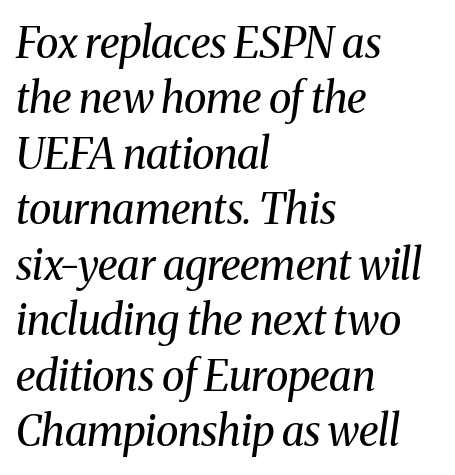
The image shows 42 px regular-weight serif type, italic (leaning right); set left-aligned, normal line spacing (1.32x), normal letter spacing, not underlined; medium stroke contrast and a medium x-height.
